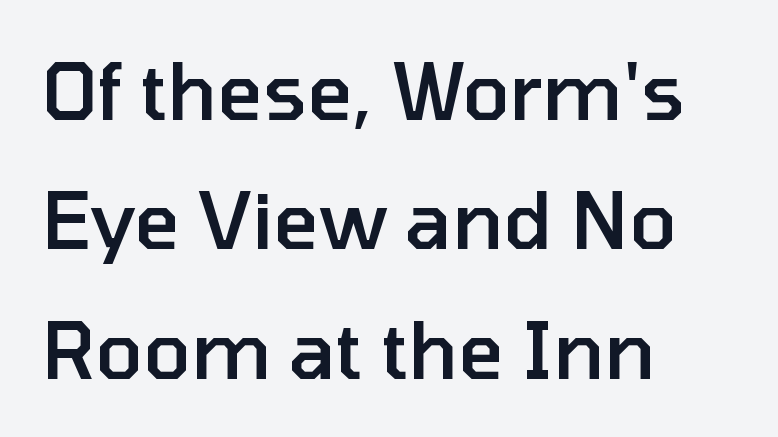
Upright lettering throughout. Horizontal alignment here is leftward, the default for most running prose. In terms of letterspacing, this is plain default setting. The text was rendered using a sans face with plain stroke endings. How heavy is the stroke? Medium-heavy — a semibold, shy of bold.
